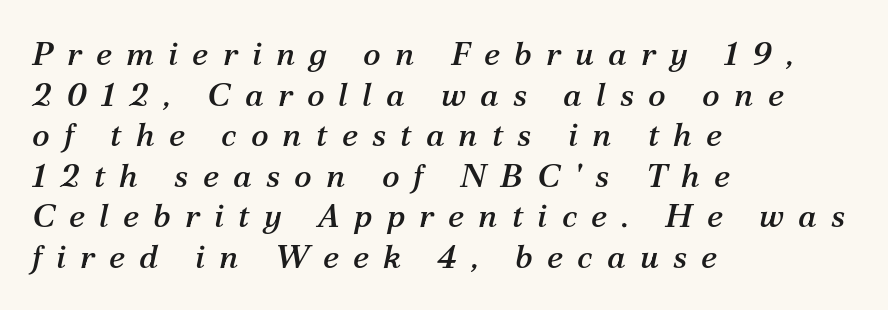
Which margin do the lines hug? The left one — the right edge is uneven. The font's italic variant was chosen for this text. These lines are rendered in a variable-pitch font. Bare-footed words on every line. Stroke terminals: seriffed.
